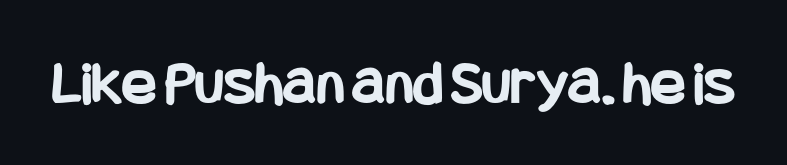
{"serif": "no", "italic": "no", "bold": "yes", "weight": "bold", "width": "condensed", "stroke_contrast": "low", "x_height": "large", "underline": "no", "letter_spacing": "normal", "letter_spacing_em": 0.0, "glyph_px": 64}
